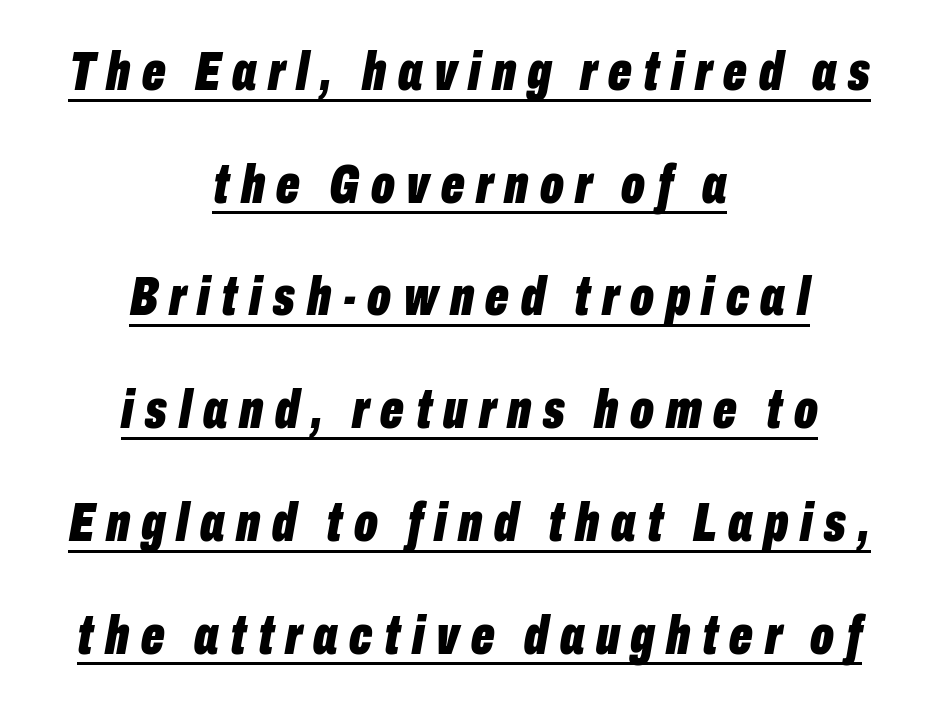
{"italic": "yes", "lean": "right", "slant_degrees": 10, "bold": "yes", "weight": "bold", "width": "condensed", "stroke_contrast": "low", "x_height": "medium", "monospaced": "no", "underline": "yes", "align": "center", "line_spacing": "loose", "line_spacing_ratio": 2.05, "letter_spacing": "wide", "letter_spacing_em": 0.21, "glyph_px": 55}
